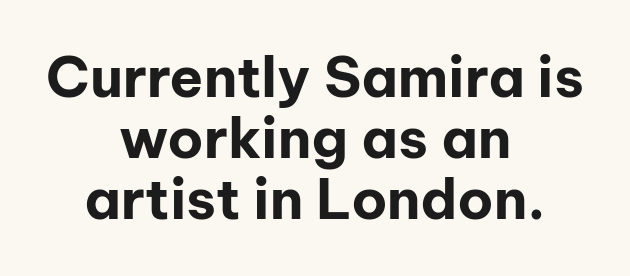
Quick note: interline space is minimal. Beneath every word, the page is bare. A dark, heavy texture on the line: the type is bold. Between one letter and the next there's only the usual sliver of space. The setting favours the middle, as headings and verse often do.
